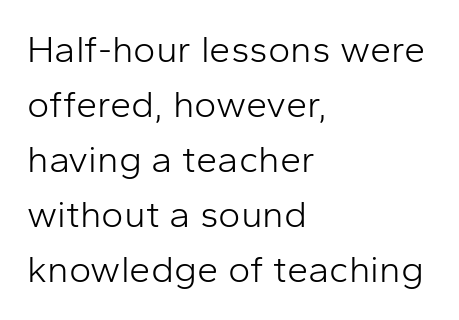
Font category for this specimen: sans-serif. Letter spacing: default. Casual observation: everything's shoved over to the left. This reads as an unemphasized weight, regular at the heaviest.
